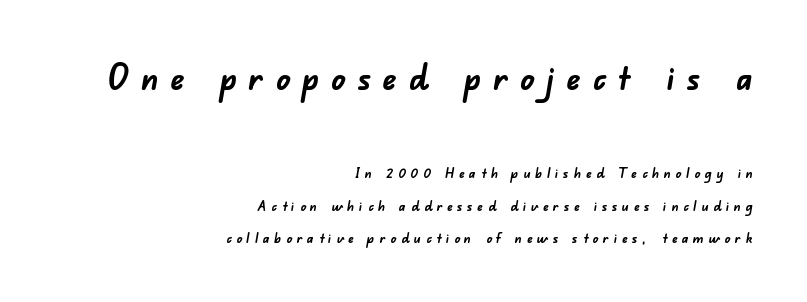
Between one letter and the next there's a generous, obvious gap. Quick note: underline off. Typeset ragged left — the right edge is the straight one. A typesetter would call this proportional, since set widths differ per character.
